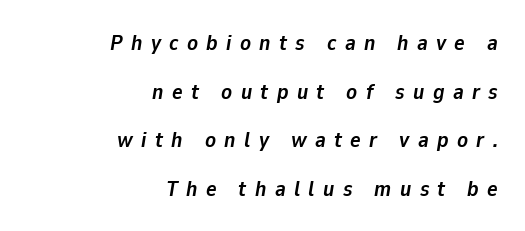
{"italic": "yes", "lean": "right", "slant_degrees": 9, "bold": "yes", "underline": "no", "align": "right", "line_spacing": "loose", "line_spacing_ratio": 2.21, "letter_spacing": "wide", "letter_spacing_em": 0.38, "glyph_px": 22}
